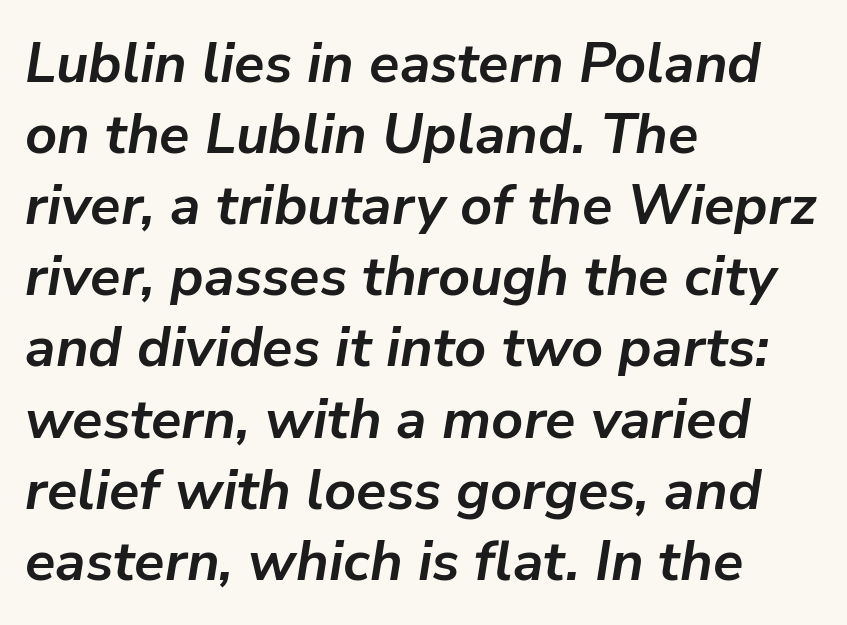
{"italic": "yes", "lean": "right", "slant_degrees": 9, "bold": "yes", "weight": "semibold", "width": "normal", "stroke_contrast": "low", "x_height": "medium", "monospaced": "no", "underline": "no", "align": "left", "line_spacing": "normal", "line_spacing_ratio": 1.27, "letter_spacing": "normal", "letter_spacing_em": 0.0, "glyph_px": 56}
